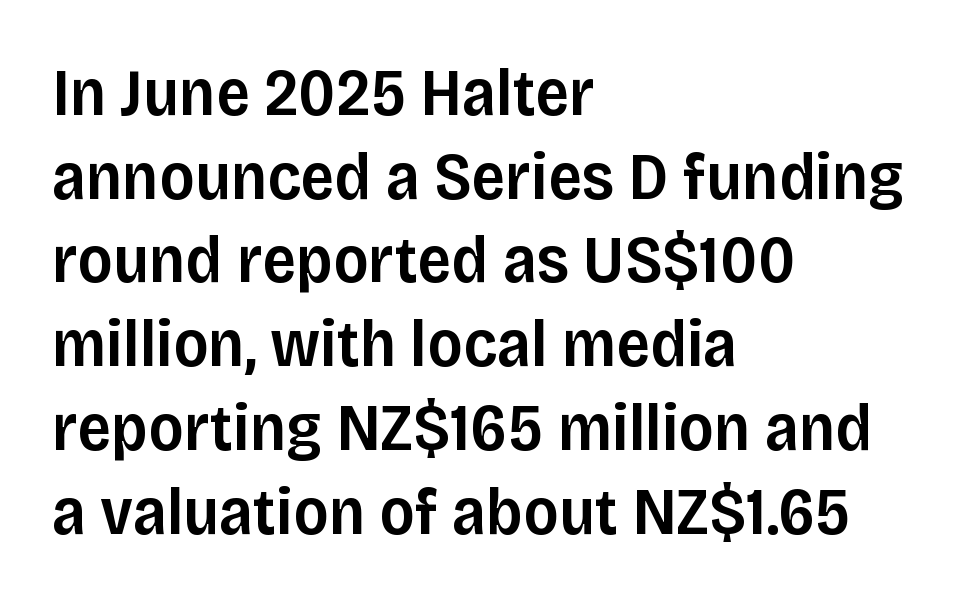
The image shows 67 px semibold sans-serif type, upright; set left-aligned, normal line spacing (1.25x), normal letter spacing, not underlined; low stroke contrast and a large x-height.
